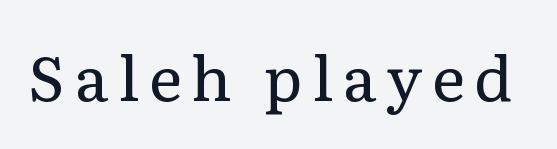
{"serif": "yes", "italic": "no", "bold": "no", "weight": "regular", "width": "normal", "stroke_contrast": "low", "x_height": "medium", "monospaced": "no", "underline": "no", "glyph_px": 62}
